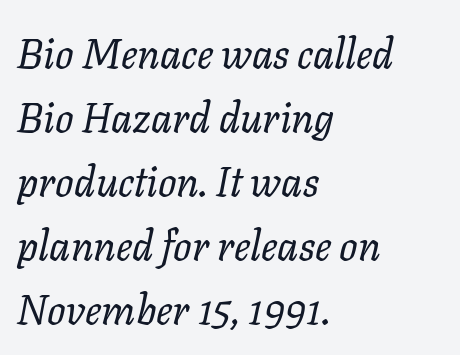
The image shows 41 px regular-weight type, italic (leaning right); set left-aligned, normal line spacing (1.56x), normal letter spacing, not underlined; low stroke contrast and a medium x-height.
